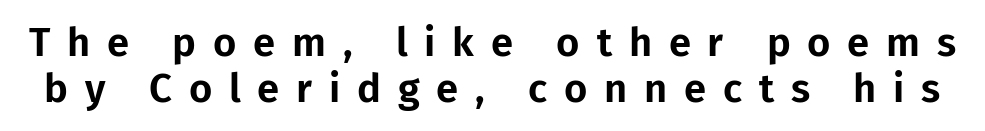
{"serif": "no", "italic": "no", "width": "normal", "stroke_contrast": "low", "x_height": "medium", "monospaced": "no", "underline": "no", "line_spacing": "tight", "line_spacing_ratio": 1.14, "letter_spacing": "wide", "letter_spacing_em": 0.42, "glyph_px": 40}
